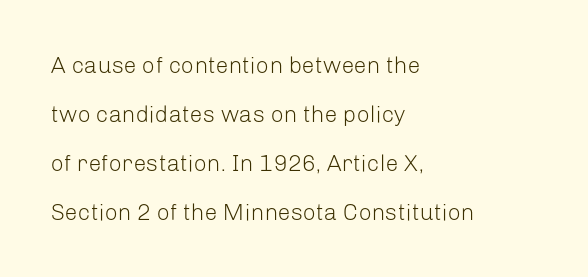
{"italic": "no", "bold": "no", "underline": "no", "align": "left", "line_spacing": "loose", "line_spacing_ratio": 2.13, "letter_spacing": "normal", "letter_spacing_em": 0.0, "glyph_px": 23}
